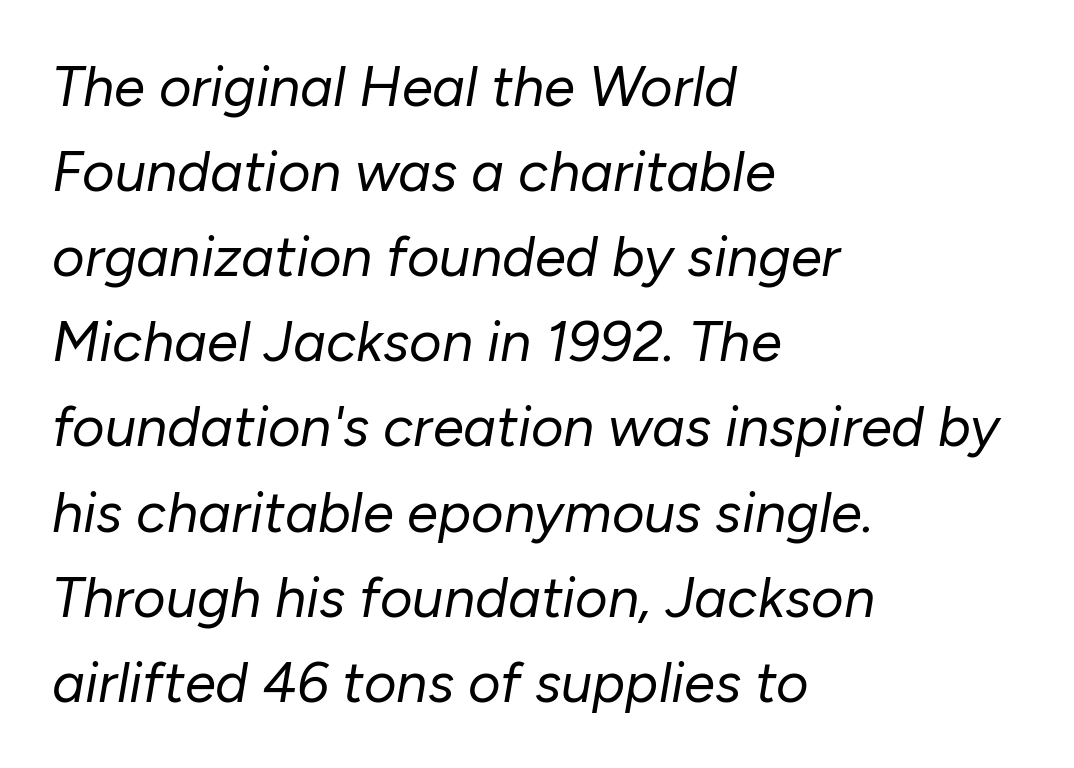
Rule under the text: the space is simply empty. Compared with a typical body face, this is equally light or lighter still. Regular leading. The font's italic variant was chosen for this text.
